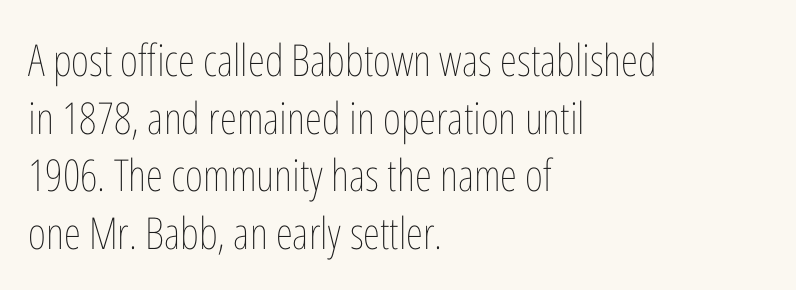
Q: Is the text bold? A: No.
Q: Is the text italic (slanted)? A: No, it is upright.
Q: Is the text underlined? A: No.
Q: How is the paragraph aligned? A: Left-aligned.
Q: Is the spacing between letters normal or unusually wide? A: Normal.
Q: Is the spacing between lines tight, normal or loose? A: Normal.
Q: Width (condensed, normal, or wide)? A: Condensed.
Q: Stroke contrast? A: Low.
Q: x-height? A: Medium.
Q: Monospaced? A: No.
